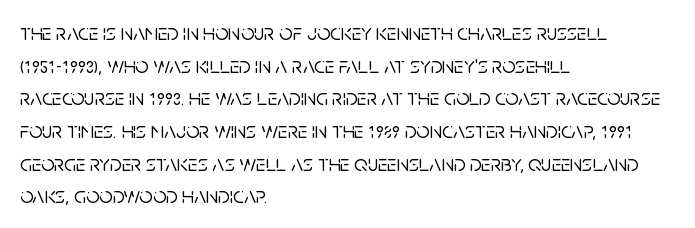
Q: Is the text italic (slanted)? A: No, it is upright.
Q: Is the text underlined? A: No.
Q: How is the paragraph aligned? A: Left-aligned.
Q: Is the spacing between letters normal or unusually wide? A: Normal.
Q: Is the spacing between lines tight, normal or loose? A: Normal.
